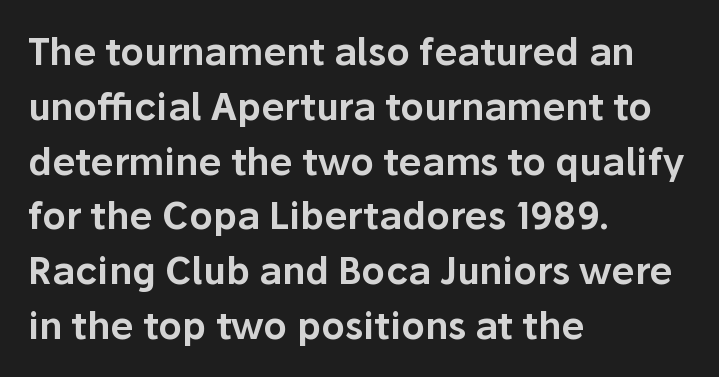
Q: Is the text italic (slanted)? A: No, it is upright.
Q: Is the typeface a serif or a sans-serif typeface? A: Sans-serif.
Q: Is the text underlined? A: No.
Q: How is the paragraph aligned? A: Left-aligned.
Q: Is the spacing between letters normal or unusually wide? A: Normal.
Q: Is the spacing between lines tight, normal or loose? A: Normal.
Q: Width (condensed, normal, or wide)? A: Normal.
Q: Stroke contrast? A: Low.
Q: x-height? A: Medium.
Q: Monospaced? A: No.
